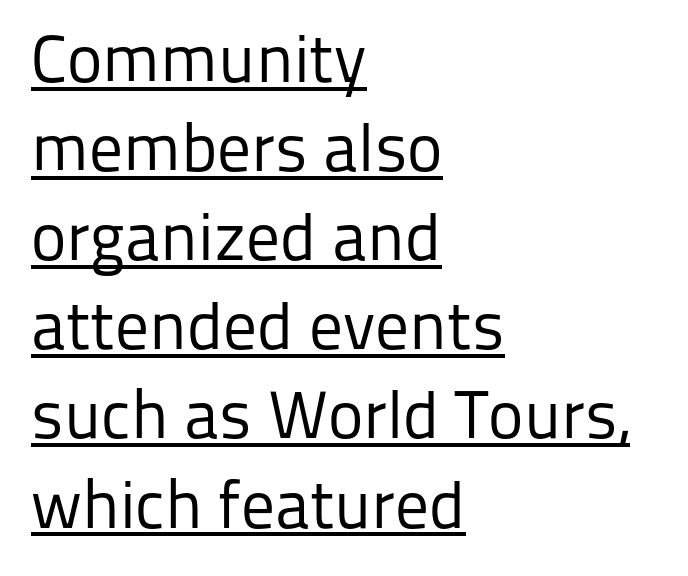
The image shows 67 px regular-weight sans-serif type, upright; set left-aligned, normal line spacing (1.33x), normal letter spacing, underlined; low stroke contrast and a medium x-height.
